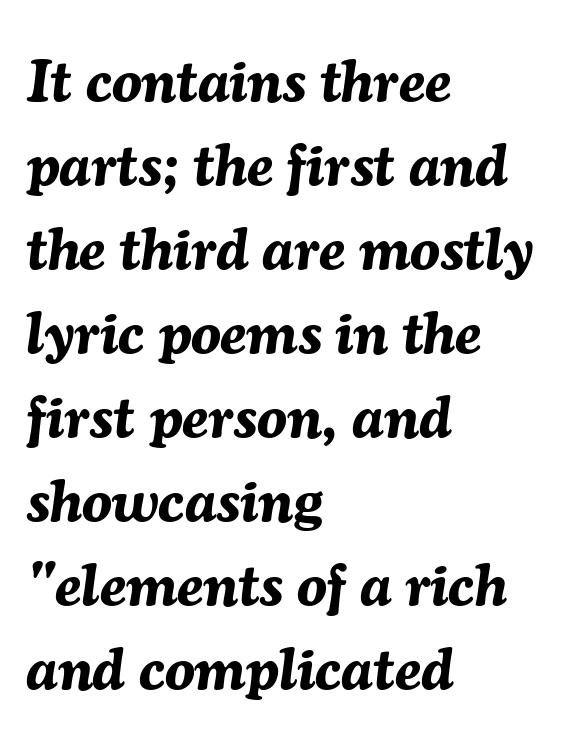
Slanted lettering throughout. No extra tracking has been applied to these lines. Pretty heavy lettering here — definitely bold. Successive baselines arrive at the customary interval. Plain, unruled lines of type.
